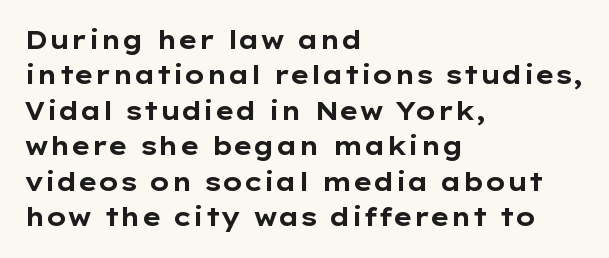
{"italic": "no", "bold": "yes", "underline": "no", "align": "left", "line_spacing": "normal", "line_spacing_ratio": 1.42, "letter_spacing": "normal", "letter_spacing_em": 0.0, "glyph_px": 25}
